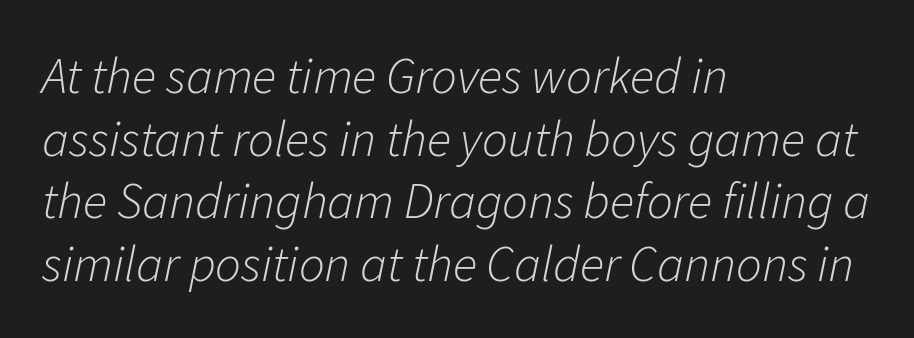
Every row of glyphs begins at an identical x-position on the left. Spacing verdict: proportional, widths tailored to each character. Decoration check: the copy has no underline. Bold? No — there's no thickening of the strokes.
